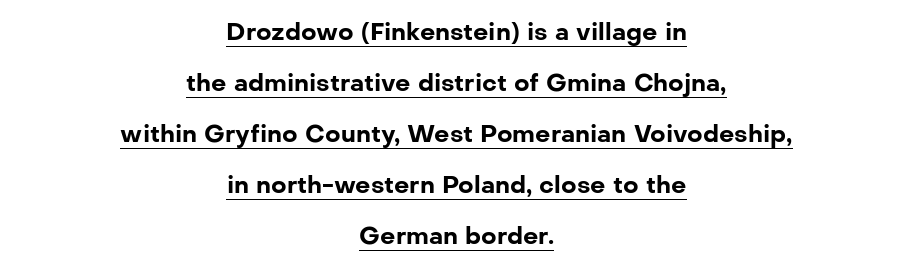
Underlining? Definitely there. The tracking reads as untouched default to a designer's eye. Italic: no, the glyphs are upright roman. Horizontally, the lines are justified to the midpoint only.
